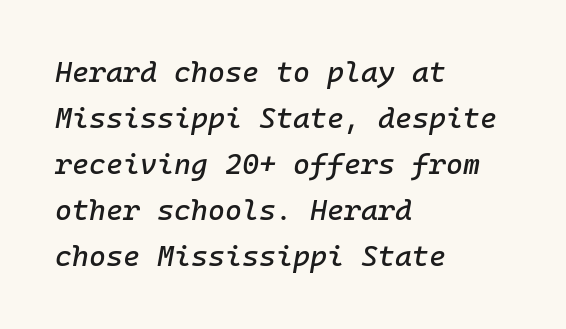
Notice how descenders clear the ascenders below comfortably — that's standard leading. The area under the type is left untouched. The rendering keeps characters at their native spacing. Is this a fixed-width face? Yes — each glyph sits in an identical cell. The lines are quadded left.
